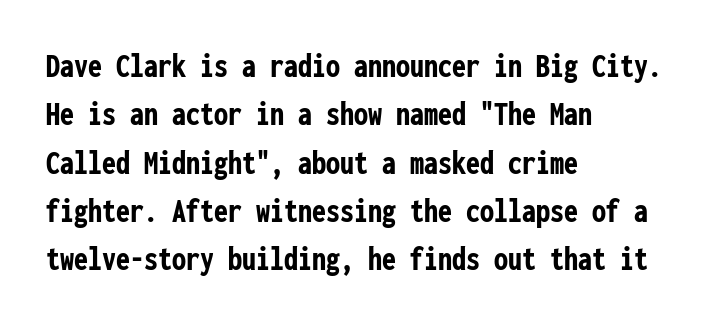
The image shows 35 px semibold, condensed sans-serif type, upright, monospaced; set left-aligned, normal line spacing (1.38x), normal letter spacing, not underlined; low stroke contrast and a medium x-height.
